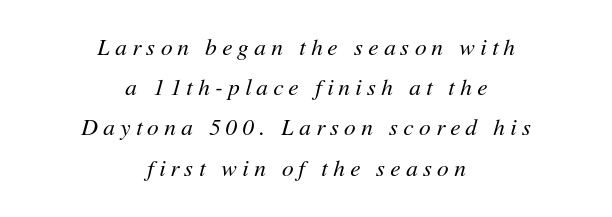
The image shows 23 px text type, italic (leaning right); set centered, line spacing 1.75x, unusually wide letter spacing (+0.23 em), not underlined.
